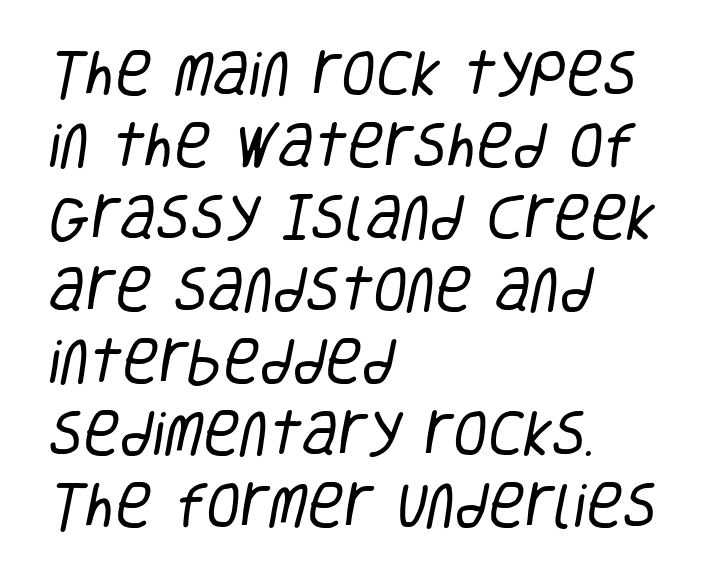
The image shows 50 px regular-weight, condensed sans-serif type; set left-aligned, normal line spacing (1.44x), normal letter spacing, not underlined; low stroke contrast and a large x-height.
